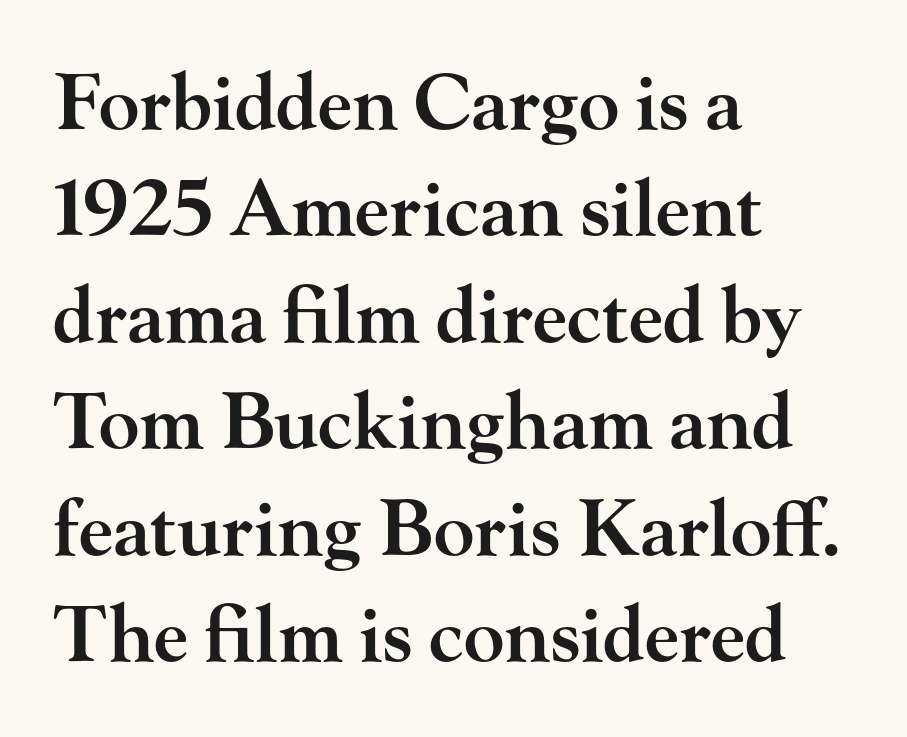
Caption: standard tracking, unaltered. The passage shown is not underscored anywhere. A student would call this left alignment; a typographer would say flush left, rag right. Every letter is mildly thick-stroked: semibold rather than bold.
